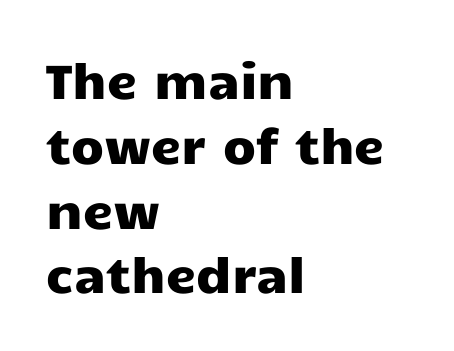
{"serif": "no", "italic": "no", "width": "wide", "stroke_contrast": "low", "x_height": "medium", "monospaced": "no", "underline": "no", "align": "left", "line_spacing": "normal", "line_spacing_ratio": 1.35, "letter_spacing": "normal", "letter_spacing_em": 0.0, "glyph_px": 48}
